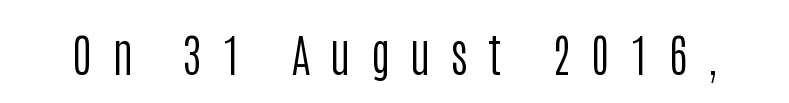
Nobody drew a line under any word here. A typesetter would label this face a sans. Stems here are at most as thick as an everyday book face. Substantial extra tracking has been applied to these lines. Here the designer chose a conventional face with non-uniform glyph widths. Italic? Not at all — the glyphs are vertical.
